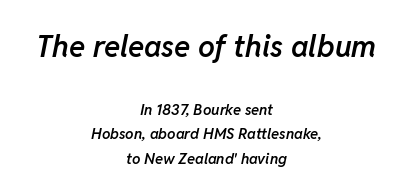
The image shows 30 px semibold type, italic (leaning right); set centered, normal line spacing (1.63x), normal letter spacing, not underlined; the first (top) block is 2.0x larger; low stroke contrast and a medium x-height.
